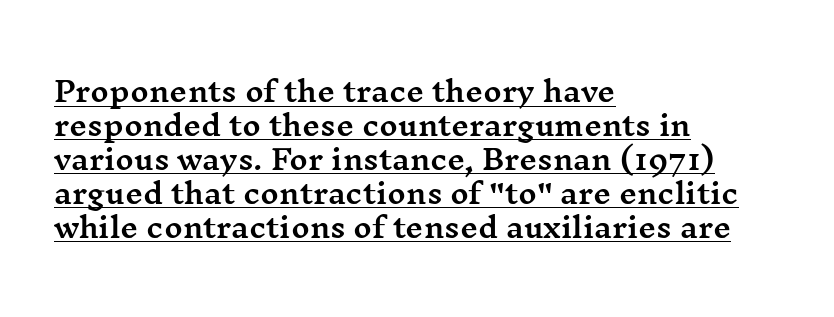
{"serif": "yes", "italic": "no", "width": "wide", "stroke_contrast": "medium", "x_height": "medium", "monospaced": "no", "underline": "yes", "align": "left", "line_spacing_ratio": 1.21, "letter_spacing": "normal", "letter_spacing_em": 0.0, "glyph_px": 28}
